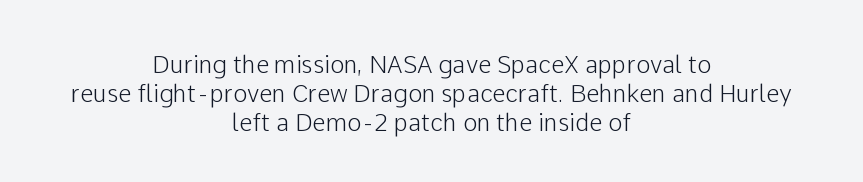
{"italic": "no", "underline": "no", "align": "center", "line_spacing_ratio": 1.21, "letter_spacing": "normal", "letter_spacing_em": 0.0, "glyph_px": 24}
